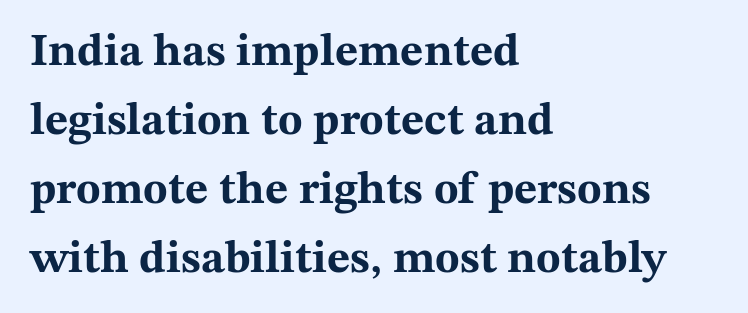
Posture: upright roman. This sample keeps an unexceptional amount of space between lines. Horizontal alignment here is leftward, the default for most running prose. A typesetter would call this proportional, since set widths differ per character.
